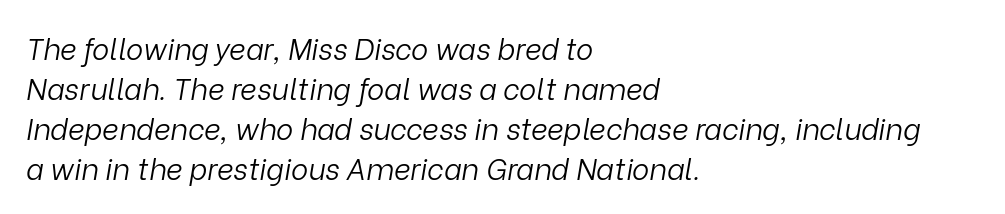
Q: Is the text bold? A: No.
Q: Is the text italic (slanted)? A: Yes, it leans right by about 9 degrees.
Q: Is the text underlined? A: No.
Q: How is the paragraph aligned? A: Left-aligned.
Q: Is the spacing between letters normal or unusually wide? A: Normal.
Q: Is the spacing between lines tight, normal or loose? A: Normal.
Q: Width (condensed, normal, or wide)? A: Normal.
Q: Stroke contrast? A: Low.
Q: x-height? A: Medium.
Q: Monospaced? A: No.
